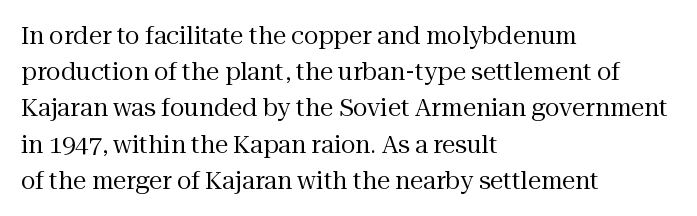
The image shows 24 px text type, upright; set left-aligned, normal line spacing (1.51x), normal letter spacing, not underlined.
